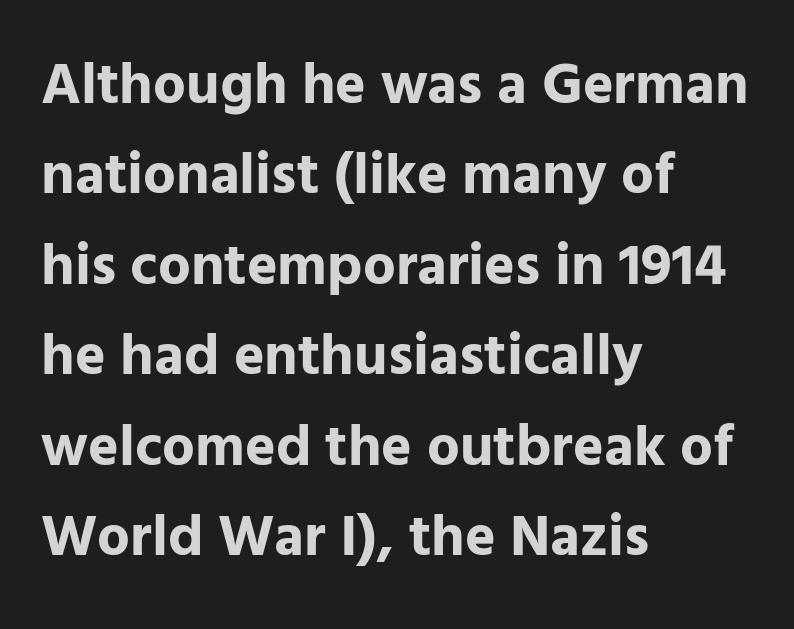
Notice how the stems are strictly vertical — no italics here. To sum up the face: it is a sans, with no serifs. In CSS terms this would be text-align: left. Nobody touched the tracking dial on this one. The strip under each line holds only bare page.
